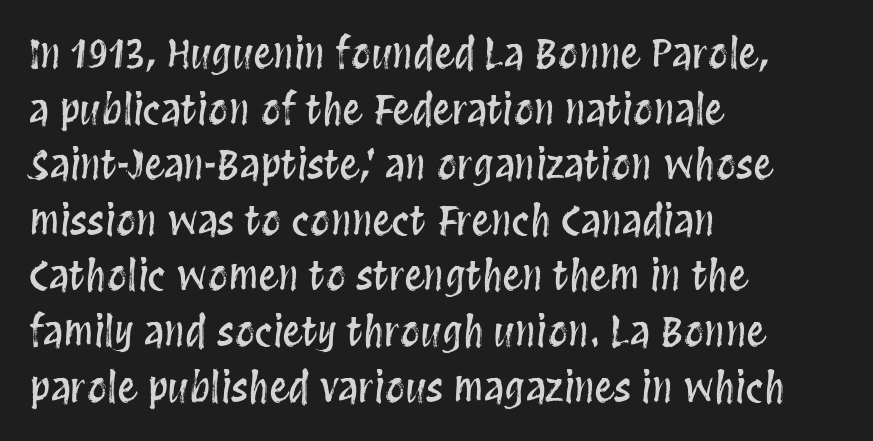
Q: Is the text italic (slanted)? A: No, it is upright.
Q: Is the text underlined? A: No.
Q: How is the paragraph aligned? A: Left-aligned.
Q: Is the spacing between letters normal or unusually wide? A: Normal.
Q: Is the spacing between lines tight, normal or loose? A: Normal.
Q: Width (condensed, normal, or wide)? A: Condensed.
Q: Stroke contrast? A: Medium.
Q: x-height? A: Large.
Q: Monospaced? A: No.
